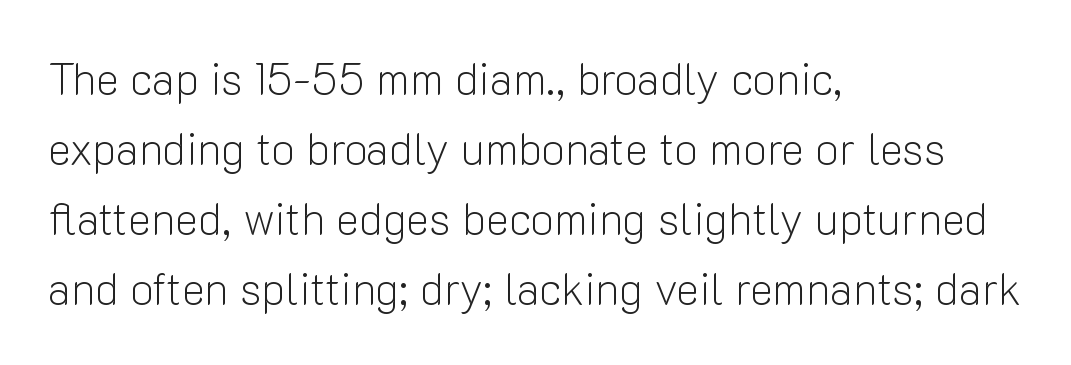
Is the letter spacing exaggerated? No — it looks like the ordinary default. The paragraph shown leans on its left margin. No italicization has been applied; the sample stays upright. The area under the type is left untouched. Serif or sans? Sans — the stroke terminals are bare. You could not count columns in this text — the font is proportionally spaced.
